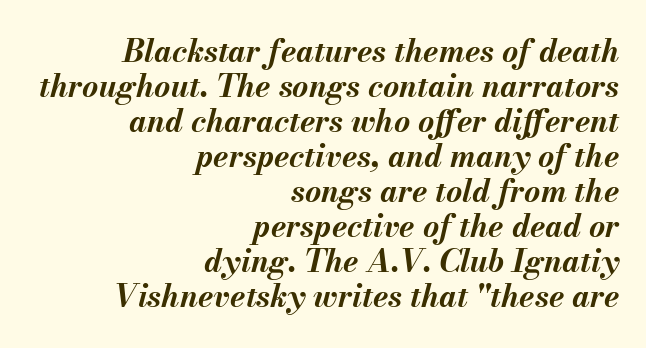
{"italic": "yes", "lean": "right", "slant_degrees": 13, "bold": "yes", "weight": "bold", "width": "normal", "stroke_contrast": "medium", "x_height": "small", "monospaced": "no", "underline": "no", "align": "right", "line_spacing": "tight", "line_spacing_ratio": 1.13, "letter_spacing": "normal", "letter_spacing_em": 0.0, "glyph_px": 31}
